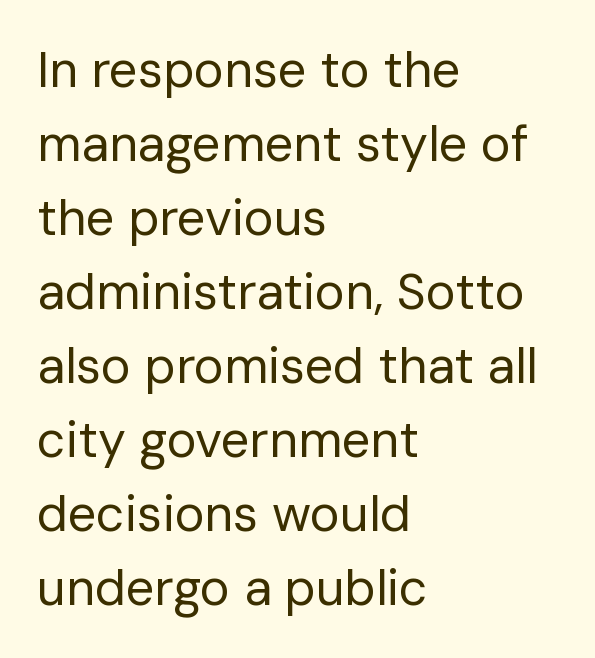
The image shows 50 px regular-weight sans-serif type, upright; set left-aligned, normal line spacing (1.48x), normal letter spacing, not underlined; low stroke contrast and a medium x-height.
